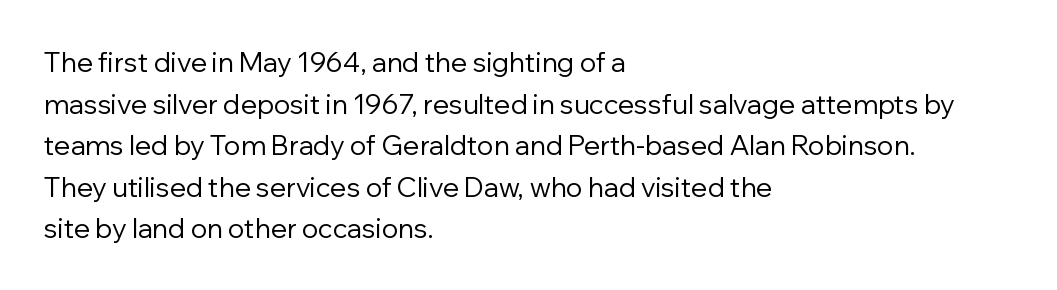
The image shows 27 px text type, upright; set left-aligned, normal line spacing (1.54x), normal letter spacing, not underlined.
